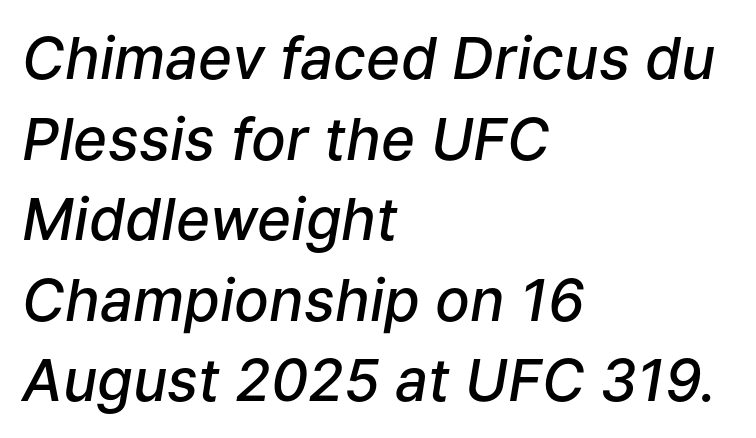
{"italic": "yes", "lean": "right", "slant_degrees": 9, "bold": "semi", "weight": "semibold", "width": "normal", "stroke_contrast": "low", "x_height": "medium", "monospaced": "no", "underline": "no", "align": "left", "line_spacing": "normal", "line_spacing_ratio": 1.39, "letter_spacing": "normal", "letter_spacing_em": 0.0, "glyph_px": 58}
